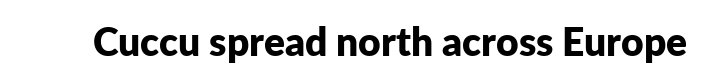
{"serif": "no", "italic": "no", "bold": "yes", "weight": "bold", "width": "normal", "stroke_contrast": "low", "x_height": "medium", "monospaced": "no", "underline": "no", "letter_spacing": "normal", "letter_spacing_em": 0.0, "glyph_px": 39}
